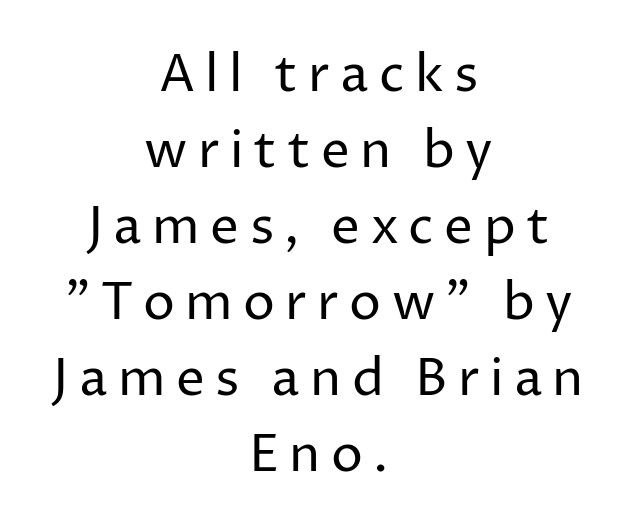
Serifs: no, the terminals of the letterforms are clean. This rendering widens character spacing well past its baseline value. A light-to-regular cut is what we see here. Looks like regular typesetting: each glyph gets only the width it needs. Line spacing here is normal.
